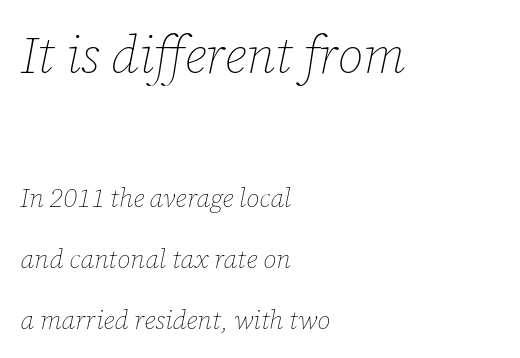
The initial chunk of copy outweighs the following chunk in type size. You could not count columns in this text — the font is proportionally spaced. The letterforms sit at book weight or below. The gap between lines stays unmarked. Is the block centered? No — it sits flush against the left margin. This sample uses an oblique cut, with every glyph tilted off the vertical.
